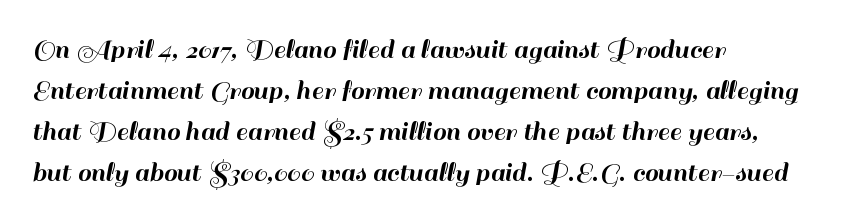
The image shows 30 px sans-serif type; set left-aligned, normal line spacing (1.37x), normal letter spacing, not underlined; high stroke contrast and a small x-height.
